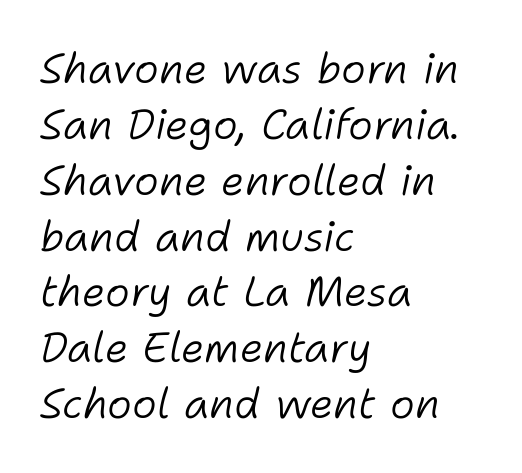
Varying glyph widths throughout — classic text-font behaviour. This sample keeps an unexceptional amount of space between lines. This rendering features lettering with no underline. The setting favours the left margin, as ordinary paragraphs usually do.
